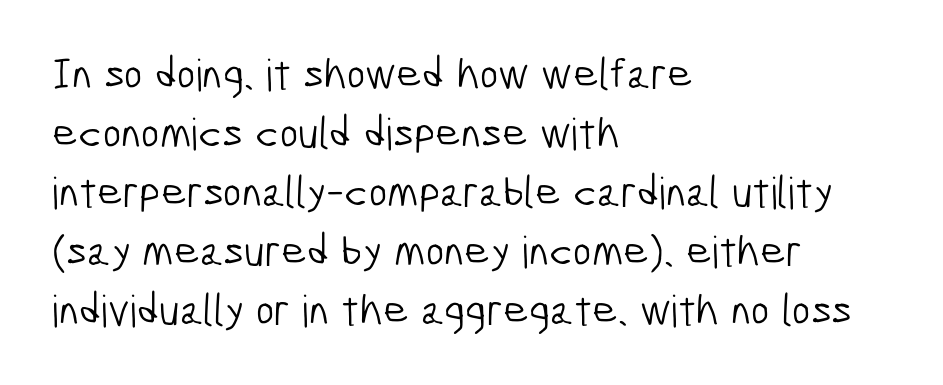
Q: Is the text bold? A: No.
Q: Is the typeface a serif or a sans-serif typeface? A: Sans-serif.
Q: Is the text underlined? A: No.
Q: How is the paragraph aligned? A: Left-aligned.
Q: Is the spacing between letters normal or unusually wide? A: Normal.
Q: Is the spacing between lines tight, normal or loose? A: Normal.
Q: Width (condensed, normal, or wide)? A: Condensed.
Q: Stroke contrast? A: Low.
Q: x-height? A: Medium.
Q: Monospaced? A: No.
